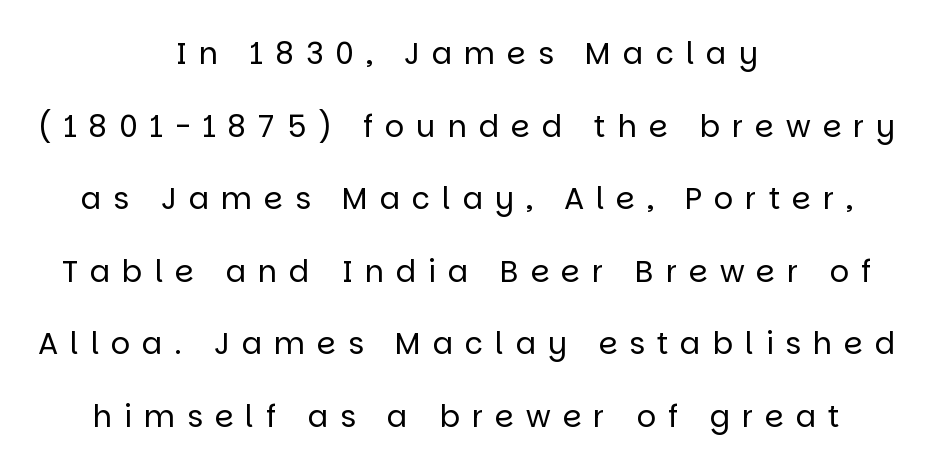
The image shows 30 px regular-weight sans-serif type, upright; set centered, loose line spacing (2.42x), unusually wide letter spacing (+0.4 em), not underlined; low stroke contrast and a large x-height.
